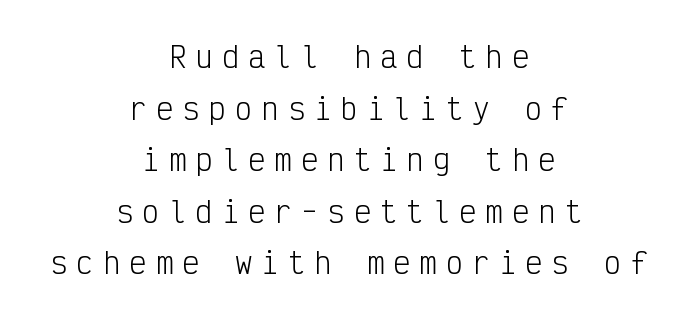
The image shows 29 px light, condensed sans-serif type, upright, monospaced; set centered, line spacing 1.78x, unusually wide letter spacing (+0.31 em), not underlined; low stroke contrast and a medium x-height.
